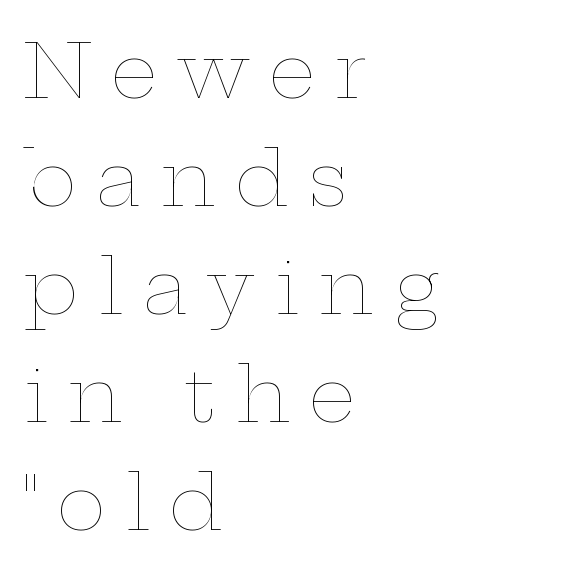
The rows are spaced the way most documents space them. This is not heavy type; no bold has been used. Letter spacing: wide. The lines in this sample share a left origin and differ only in where they stop. Beneath every word, the page is bare.
